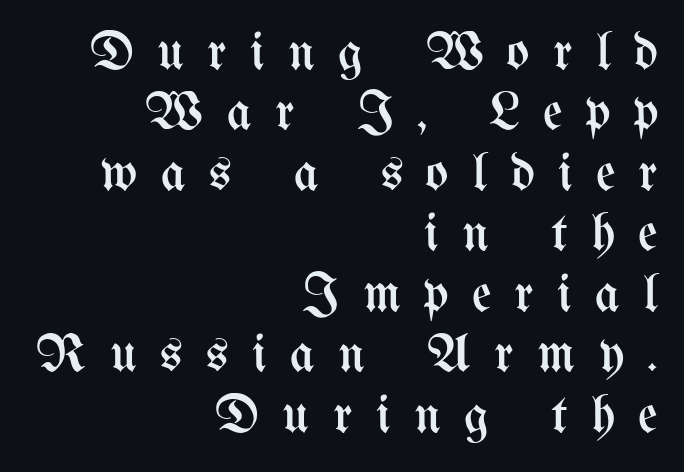
These lines huddle together more closely than default settings would place them. The letters are spread apart with noticeably loose tracking. You could not count columns in this text — the font is proportionally spaced. Heaviness? Minimal to ordinary, like unemphasized prose.
